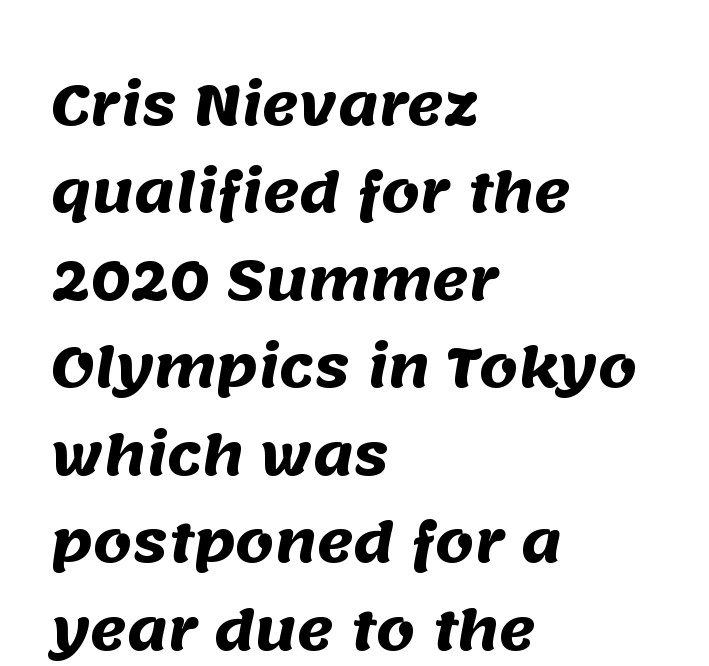
The image shows 55 px heavy sans-serif type; set left-aligned, normal line spacing (1.59x), normal letter spacing, not underlined; medium stroke contrast and a large x-height.
